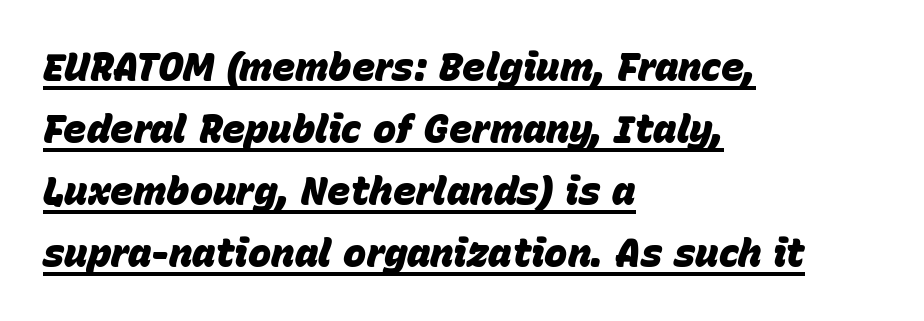
Q: Is the text bold? A: Yes.
Q: Is the text italic (slanted)? A: Yes, it leans right by about 15 degrees.
Q: Is the text underlined? A: Yes.
Q: How is the paragraph aligned? A: Left-aligned.
Q: Is the spacing between letters normal or unusually wide? A: Normal.
Q: Is the spacing between lines tight, normal or loose? A: Normal.
Q: Width (condensed, normal, or wide)? A: Normal.
Q: Stroke contrast? A: Low.
Q: x-height? A: Large.
Q: Monospaced? A: No.
